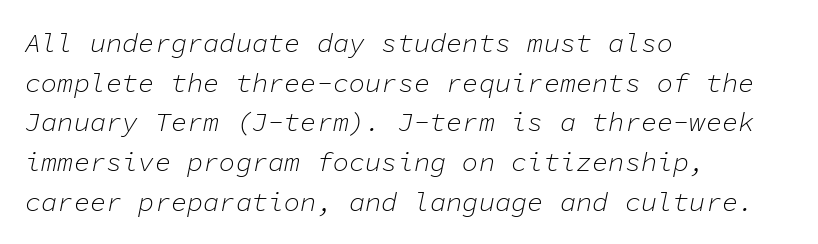
{"italic": "yes", "lean": "right", "slant_degrees": 11, "bold": "no", "underline": "no", "align": "left", "line_spacing": "normal", "line_spacing_ratio": 1.47, "letter_spacing": "normal", "letter_spacing_em": 0.0, "glyph_px": 27}
